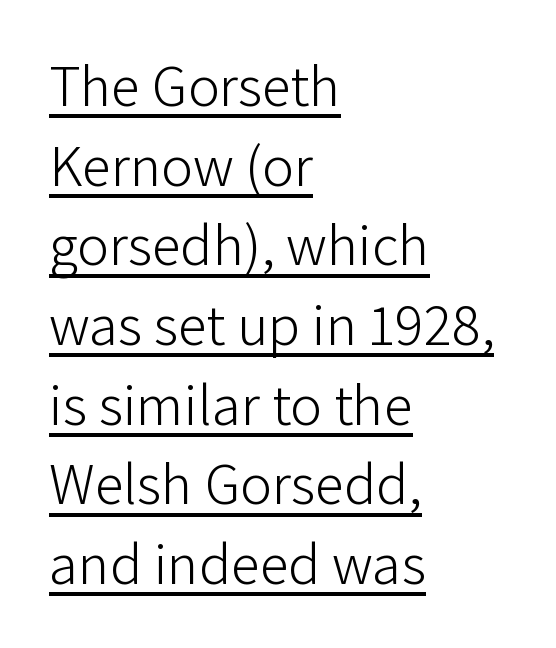
Q: Is the text bold? A: No.
Q: Is the text italic (slanted)? A: No, it is upright.
Q: Is the typeface a serif or a sans-serif typeface? A: Sans-serif.
Q: Is the text underlined? A: Yes.
Q: How is the paragraph aligned? A: Left-aligned.
Q: Is the spacing between letters normal or unusually wide? A: Normal.
Q: Is the spacing between lines tight, normal or loose? A: Normal.
Q: Width (condensed, normal, or wide)? A: Normal.
Q: Stroke contrast? A: Low.
Q: x-height? A: Medium.
Q: Monospaced? A: No.
